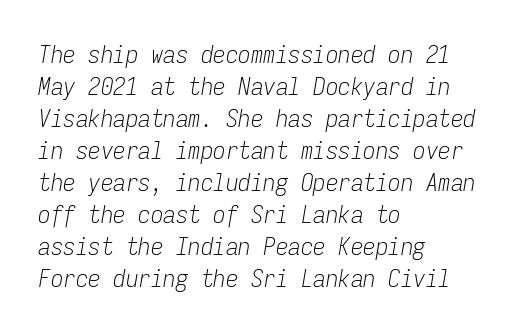
{"italic": "yes", "lean": "right", "slant_degrees": 9, "bold": "no", "underline": "no", "align": "left", "line_spacing": "normal", "line_spacing_ratio": 1.28, "letter_spacing": "normal", "letter_spacing_em": 0.0, "glyph_px": 25}
